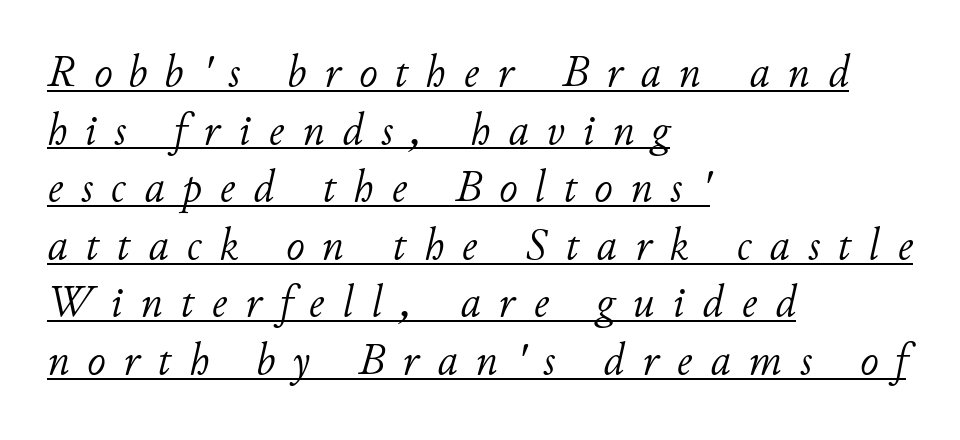
Q: Is the text bold? A: No.
Q: Is the text italic (slanted)? A: Yes, it leans right by about 11 degrees.
Q: Is the text underlined? A: Yes.
Q: How is the paragraph aligned? A: Left-aligned.
Q: Is the spacing between letters normal or unusually wide? A: Unusually wide.
Q: Is the spacing between lines tight, normal or loose? A: Normal.
Q: Width (condensed, normal, or wide)? A: Normal.
Q: Stroke contrast? A: Low.
Q: x-height? A: Small.
Q: Monospaced? A: No.
